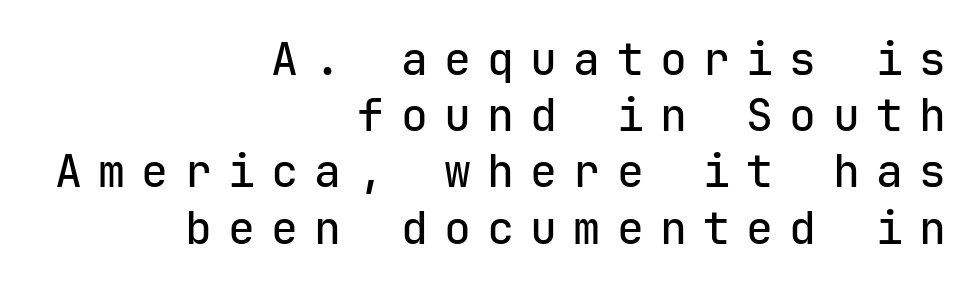
{"serif": "no", "italic": "no", "width": "normal", "stroke_contrast": "low", "x_height": "medium", "monospaced": "yes", "underline": "no", "align": "right", "line_spacing": "normal", "line_spacing_ratio": 1.25, "letter_spacing": "wide", "letter_spacing_em": 0.36, "glyph_px": 45}
